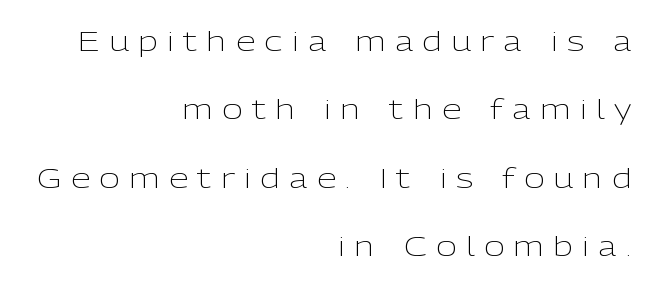
The weight tops out at a normal text grade. Short and long lines alike share a common ending point at right. The specimen reads as upright at a glance. The zone under the glyphs is completely vacant. One glance says open: line gaps are wider than usual.
